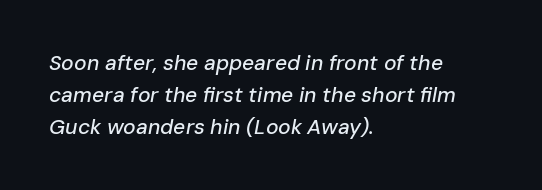
Q: Is the text italic (slanted)? A: Yes, it leans right by about 10 degrees.
Q: Is the text underlined? A: No.
Q: How is the paragraph aligned? A: Left-aligned.
Q: Is the spacing between letters normal or unusually wide? A: Normal.
Q: Is the spacing between lines tight, normal or loose? A: Normal.
